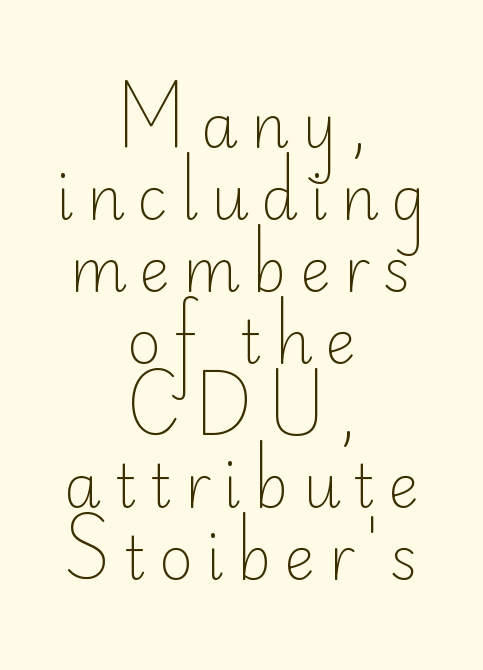
Q: Is the text bold? A: No.
Q: Is the text italic (slanted)? A: No, it is upright.
Q: Is the typeface a serif or a sans-serif typeface? A: Sans-serif.
Q: Is the text underlined? A: No.
Q: How is the paragraph aligned? A: Centered.
Q: Is the spacing between letters normal or unusually wide? A: Unusually wide.
Q: Width (condensed, normal, or wide)? A: Normal.
Q: Stroke contrast? A: Low.
Q: x-height? A: Small.
Q: Monospaced? A: No.
